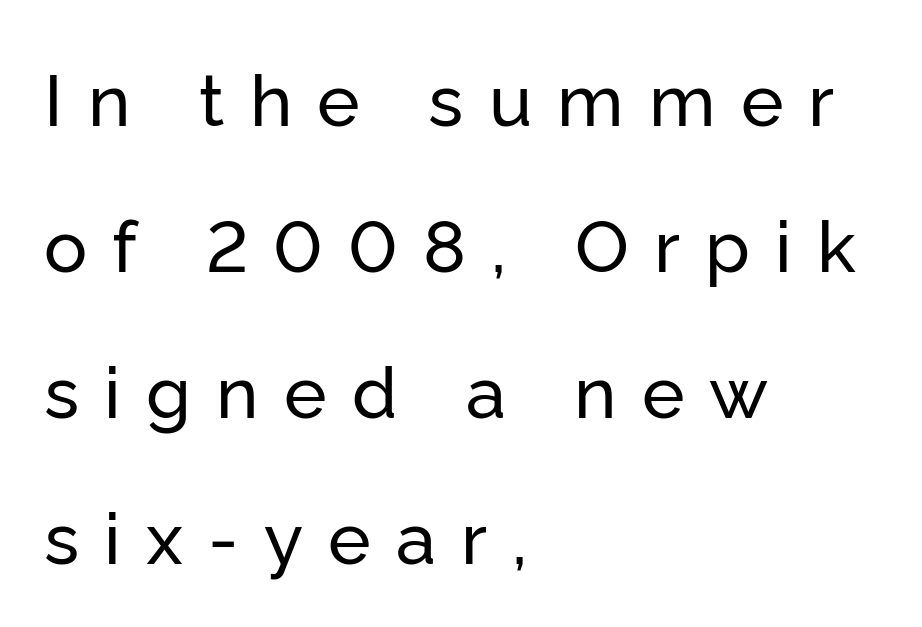
The image shows 72 px sans-serif type, upright; set left-aligned, loose line spacing (2.03x), unusually wide letter spacing (+0.35 em), not underlined; low stroke contrast and a medium x-height.
